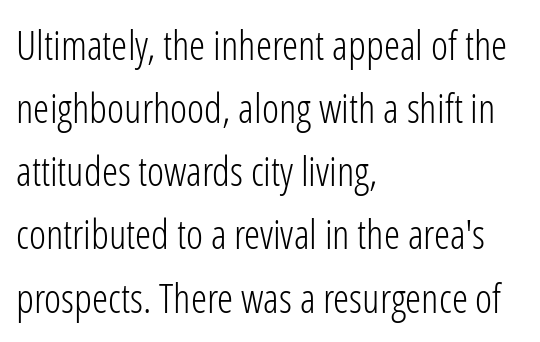
Q: Is the text bold? A: No.
Q: Is the text italic (slanted)? A: No, it is upright.
Q: Is the typeface a serif or a sans-serif typeface? A: Sans-serif.
Q: Is the text underlined? A: No.
Q: How is the paragraph aligned? A: Left-aligned.
Q: Is the spacing between letters normal or unusually wide? A: Normal.
Q: Is the spacing between lines tight, normal or loose? A: Normal.
Q: Width (condensed, normal, or wide)? A: Condensed.
Q: Stroke contrast? A: Low.
Q: x-height? A: Medium.
Q: Monospaced? A: No.
